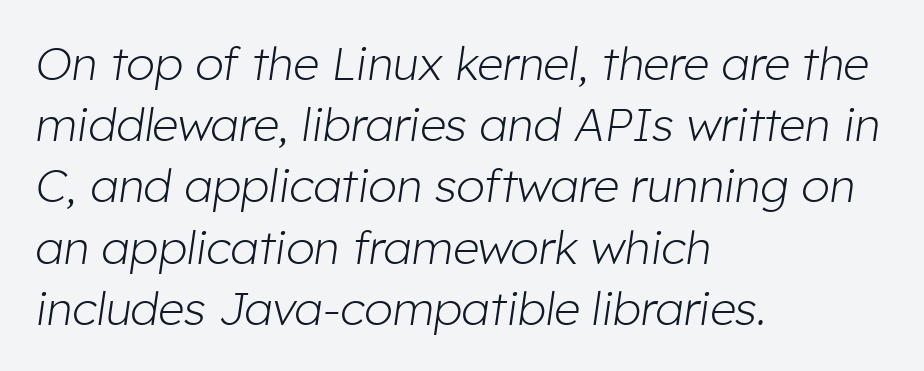
Q: Is the text bold? A: No.
Q: Is the text italic (slanted)? A: Yes, it leans right by about 8 degrees.
Q: Is the text underlined? A: No.
Q: How is the paragraph aligned? A: Left-aligned.
Q: Is the spacing between letters normal or unusually wide? A: Normal.
Q: Is the spacing between lines tight, normal or loose? A: Normal.
Q: Width (condensed, normal, or wide)? A: Normal.
Q: Stroke contrast? A: Low.
Q: x-height? A: Medium.
Q: Monospaced? A: No.
